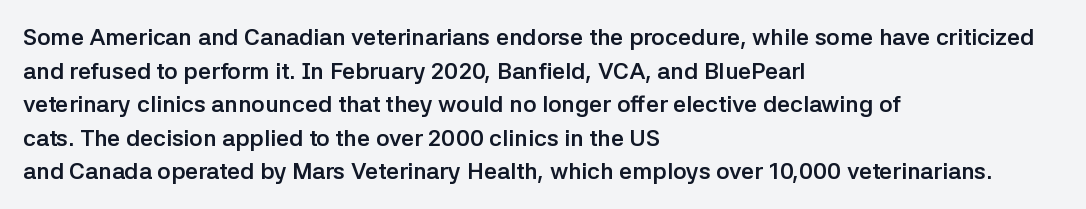
Q: Is the text bold? A: Yes.
Q: Is the text italic (slanted)? A: No, it is upright.
Q: Is the text underlined? A: No.
Q: How is the paragraph aligned? A: Left-aligned.
Q: Is the spacing between letters normal or unusually wide? A: Normal.
Q: Is the spacing between lines tight, normal or loose? A: Normal.
